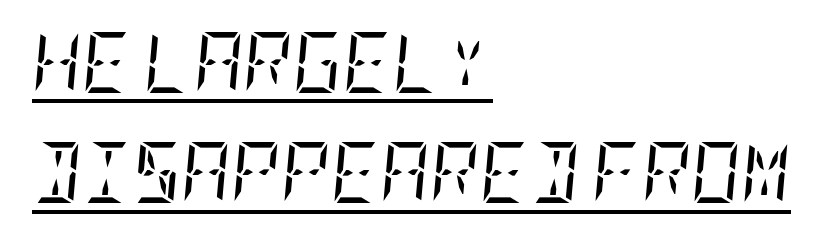
The image shows 61 px regular-weight, condensed serif type, italic (leaning right); set left-aligned, line spacing 1.81x, normal letter spacing, underlined; low stroke contrast and a large x-height.
